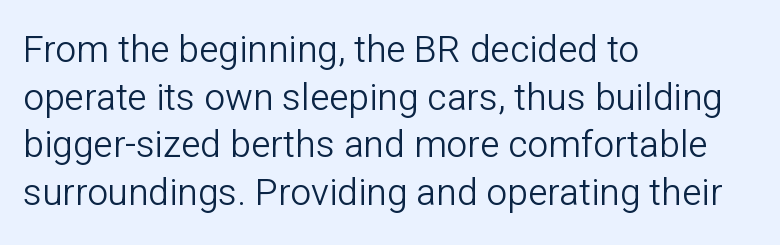
Q: Is the text bold? A: No.
Q: Is the text italic (slanted)? A: No, it is upright.
Q: Is the typeface a serif or a sans-serif typeface? A: Sans-serif.
Q: Is the text underlined? A: No.
Q: How is the paragraph aligned? A: Left-aligned.
Q: Is the spacing between letters normal or unusually wide? A: Normal.
Q: Is the spacing between lines tight, normal or loose? A: Normal.
Q: Width (condensed, normal, or wide)? A: Normal.
Q: Stroke contrast? A: Low.
Q: x-height? A: Medium.
Q: Monospaced? A: No.
